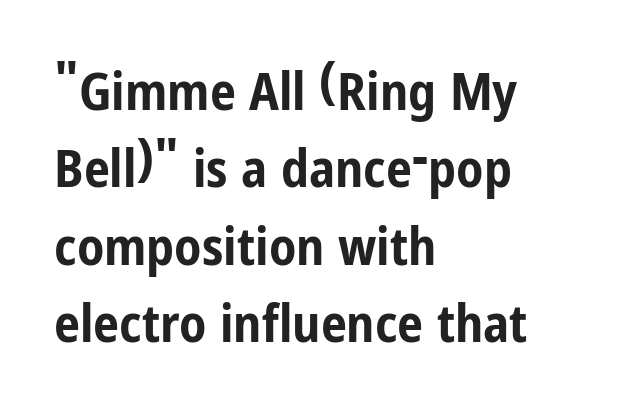
Q: Is the text bold? A: Yes.
Q: Is the text italic (slanted)? A: No, it is upright.
Q: Is the typeface a serif or a sans-serif typeface? A: Sans-serif.
Q: Is the text underlined? A: No.
Q: How is the paragraph aligned? A: Left-aligned.
Q: Is the spacing between letters normal or unusually wide? A: Normal.
Q: Is the spacing between lines tight, normal or loose? A: Normal.
Q: Width (condensed, normal, or wide)? A: Condensed.
Q: Stroke contrast? A: Low.
Q: x-height? A: Medium.
Q: Monospaced? A: No.
